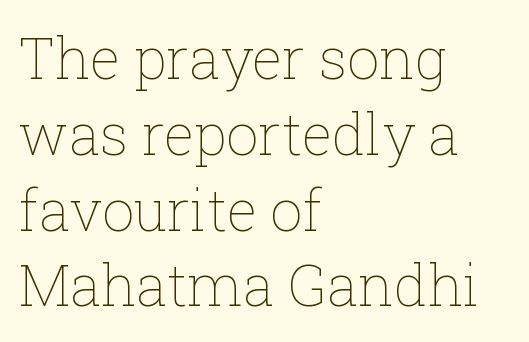
This rendering features lettering with no underline. Characters remain perfectly vertical along every line. The weight would be labelled regular, book, light, or lighter still. Character widths vary here, with narrow letters taking less room than wide ones. Caption: multi-line text, flush left, ragged right. Reading down the column, the eye jumps a familiar distance to each next line.
